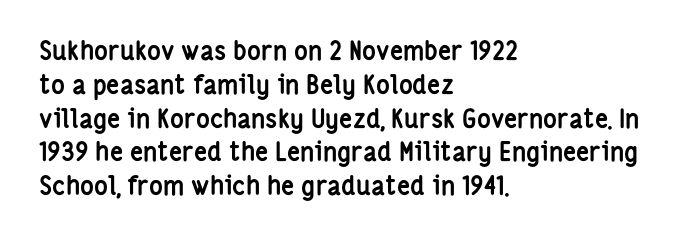
The image shows 26 px bold type, upright; set left-aligned, normal line spacing (1.3x), normal letter spacing, not underlined.
